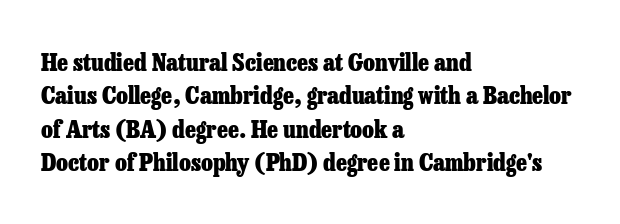
Q: Is the text bold? A: Yes.
Q: Is the text italic (slanted)? A: No, it is upright.
Q: Is the text underlined? A: No.
Q: How is the paragraph aligned? A: Left-aligned.
Q: Is the spacing between letters normal or unusually wide? A: Normal.
Q: Is the spacing between lines tight, normal or loose? A: Normal.
